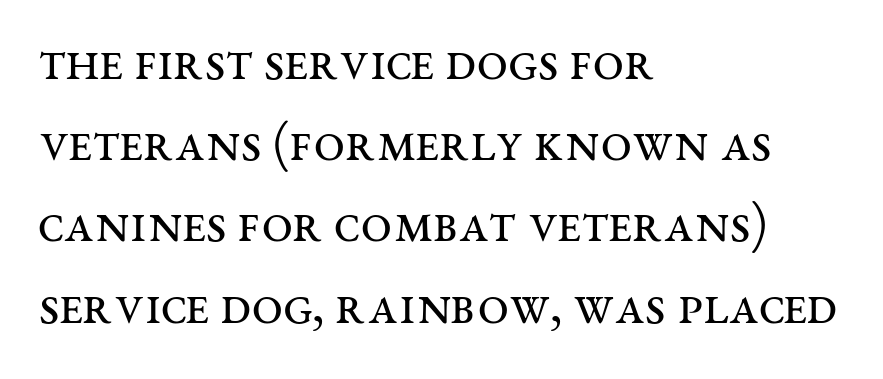
Q: Is the text bold? A: No.
Q: Is the text italic (slanted)? A: No, it is upright.
Q: Is the typeface a serif or a sans-serif typeface? A: Serif.
Q: Is the text underlined? A: No.
Q: How is the paragraph aligned? A: Left-aligned.
Q: Is the spacing between letters normal or unusually wide? A: Normal.
Q: Is the spacing between lines tight, normal or loose? A: Normal.
Q: Width (condensed, normal, or wide)? A: Wide.
Q: Stroke contrast? A: Medium.
Q: x-height? A: Large.
Q: Monospaced? A: No.
